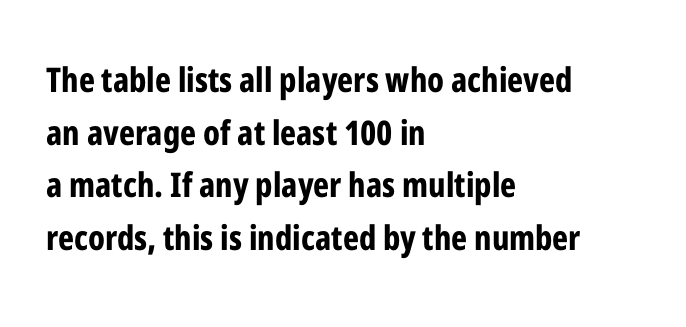
The image shows 34 px bold, condensed sans-serif type, upright; set left-aligned, normal line spacing (1.55x), normal letter spacing, not underlined; low stroke contrast and a medium x-height.
